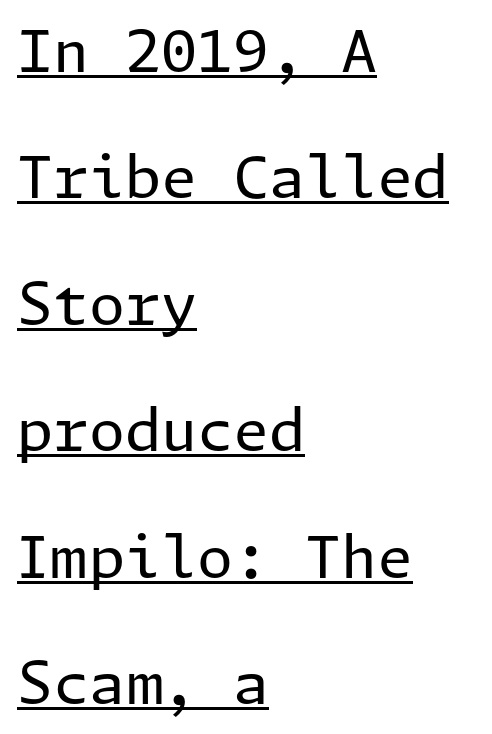
In terms of letterspacing, this is plain default setting. Does the type have serifs? No, each stem ends abruptly. If you drew a line through each stem, it would be perfectly vertical. No chunkiness to these letters — they're not bold.
